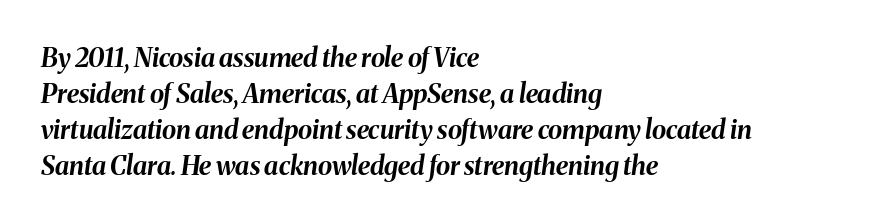
The image shows 26 px bold type, italic (leaning right); set left-aligned, normal line spacing (1.38x), normal letter spacing, not underlined.
